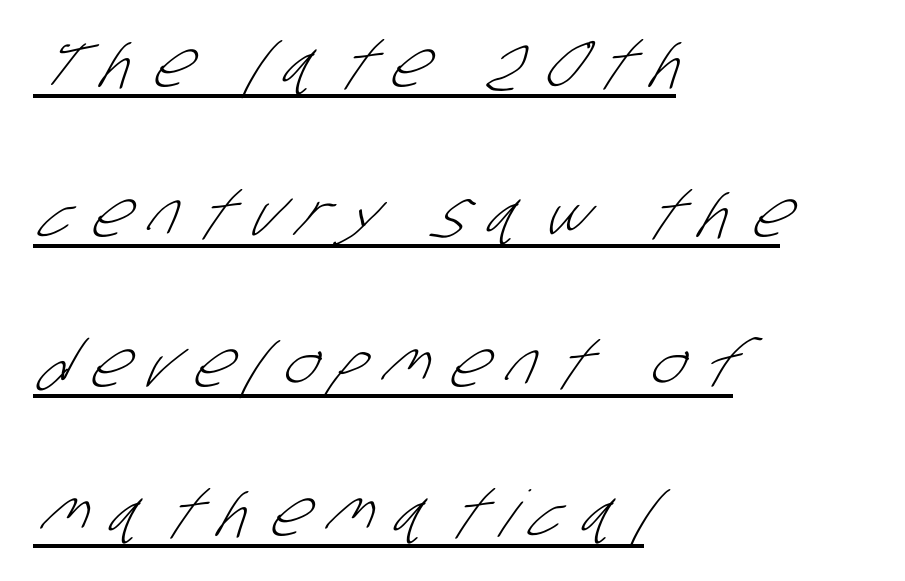
Q: Is the text bold? A: No.
Q: Is the typeface a serif or a sans-serif typeface? A: Sans-serif.
Q: Is the text underlined? A: Yes.
Q: How is the paragraph aligned? A: Left-aligned.
Q: Is the spacing between letters normal or unusually wide? A: Unusually wide.
Q: Is the spacing between lines tight, normal or loose? A: Loose.
Q: Width (condensed, normal, or wide)? A: Condensed.
Q: Stroke contrast? A: Low.
Q: x-height? A: Large.
Q: Monospaced? A: No.
